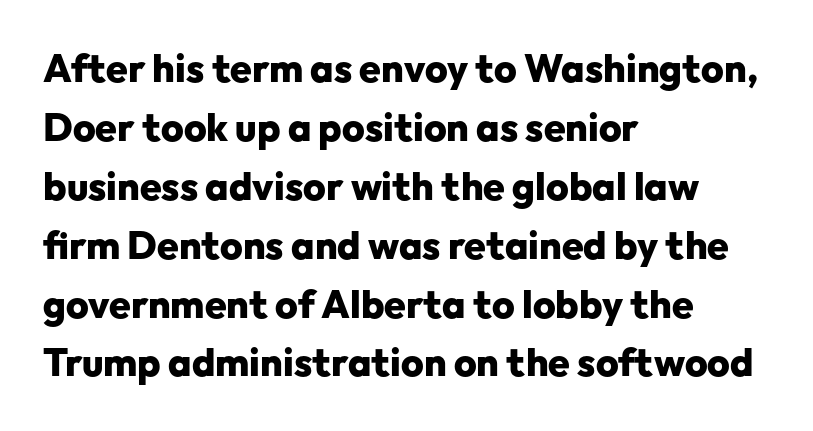
Q: Is the text bold? A: Yes.
Q: Is the text italic (slanted)? A: No, it is upright.
Q: Is the typeface a serif or a sans-serif typeface? A: Sans-serif.
Q: Is the text underlined? A: No.
Q: How is the paragraph aligned? A: Left-aligned.
Q: Is the spacing between letters normal or unusually wide? A: Normal.
Q: Is the spacing between lines tight, normal or loose? A: Normal.
Q: Width (condensed, normal, or wide)? A: Normal.
Q: Stroke contrast? A: Low.
Q: x-height? A: Medium.
Q: Monospaced? A: No.
